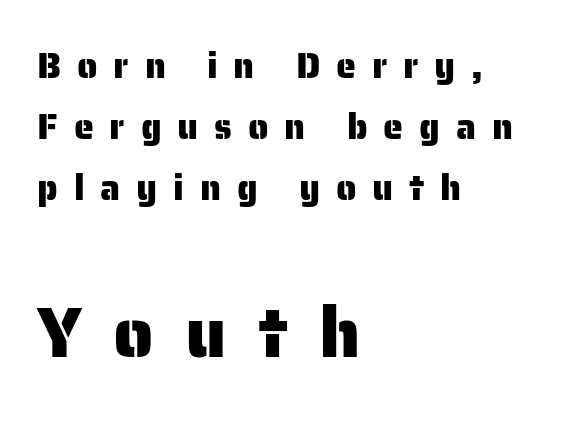
Someone cranked the tracking dial way up on this one. Reading down the block, your eye returns to a fixed left position each line. You could not count columns in this text — the font is proportionally spaced. Is this a sans? Yes — the strokes have no serifs.
